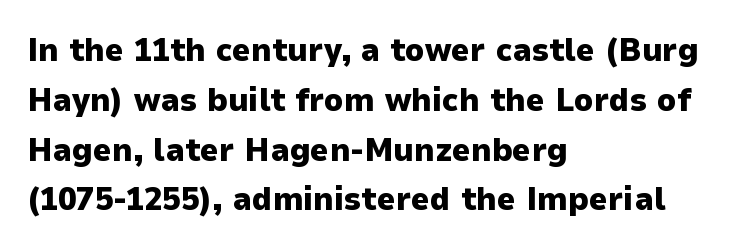
{"serif": "no", "italic": "no", "bold": "yes", "weight": "heavy", "width": "normal", "stroke_contrast": "low", "x_height": "medium", "monospaced": "no", "underline": "no", "align": "left", "line_spacing": "normal", "line_spacing_ratio": 1.51, "letter_spacing": "normal", "letter_spacing_em": 0.0, "glyph_px": 33}
